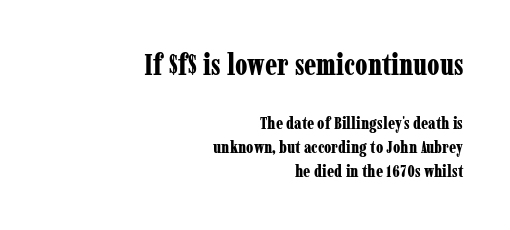
Q: Is the text bold? A: Yes.
Q: Is the text italic (slanted)? A: No, it is upright.
Q: Is the typeface a serif or a sans-serif typeface? A: Serif.
Q: Is the text underlined? A: No.
Q: How is the paragraph aligned? A: Right-aligned.
Q: Is the spacing between letters normal or unusually wide? A: Normal.
Q: Is the spacing between lines tight, normal or loose? A: Normal.
Q: Which block of text is set in a larger size, the first (top) or the second (bottom)? A: The first (top) one.
Q: Width (condensed, normal, or wide)? A: Condensed.
Q: Stroke contrast? A: Low.
Q: x-height? A: Medium.
Q: Monospaced? A: No.
